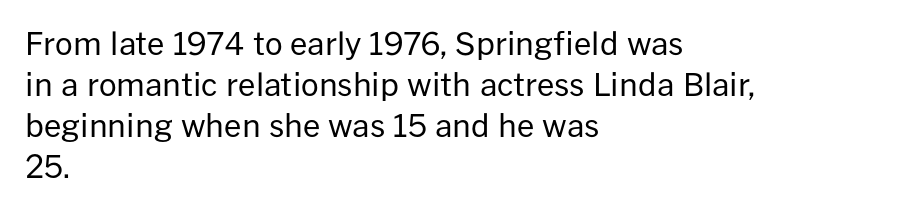
The image shows 31 px regular-weight sans-serif type, upright; set left-aligned, normal line spacing (1.32x), normal letter spacing, not underlined; low stroke contrast and a medium x-height.
